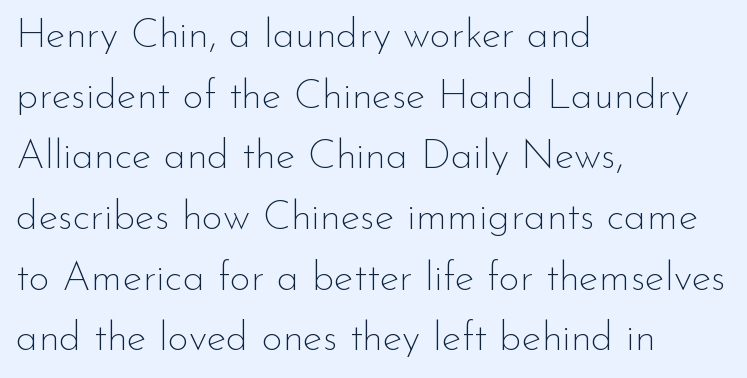
Q: Is the text bold? A: No.
Q: Is the text italic (slanted)? A: No, it is upright.
Q: Is the typeface a serif or a sans-serif typeface? A: Sans-serif.
Q: Is the text underlined? A: No.
Q: How is the paragraph aligned? A: Left-aligned.
Q: Is the spacing between letters normal or unusually wide? A: Normal.
Q: Is the spacing between lines tight, normal or loose? A: Normal.
Q: Width (condensed, normal, or wide)? A: Normal.
Q: Stroke contrast? A: Low.
Q: x-height? A: Small.
Q: Monospaced? A: No.
